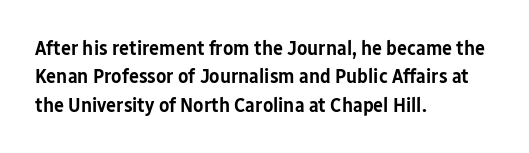
The image shows 21 px text type, upright; set left-aligned, normal line spacing (1.35x), normal letter spacing, not underlined.
